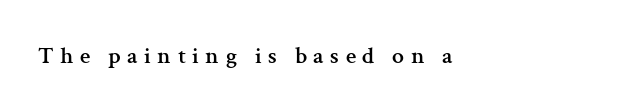
The font's upright variant was chosen for this text. No word sits above an underline. Glyph-to-glyph distance is far greater than everyday printed text.
